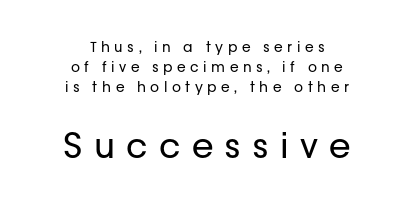
{"serif": "no", "italic": "no", "bold": "no", "weight": "regular", "width": "normal", "stroke_contrast": "low", "x_height": "medium", "monospaced": "no", "underline": "no", "align": "center", "line_spacing": "normal", "line_spacing_ratio": 1.43, "letter_spacing": "wide", "letter_spacing_em": 0.32, "larger_block": "second", "size_ratio": 2.5, "glyph_px": 35}
